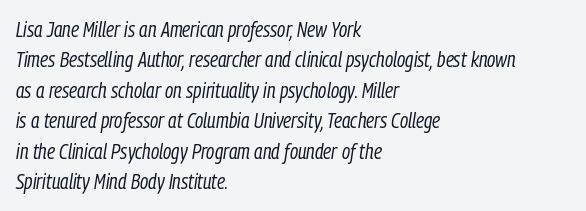
Q: Is the text bold? A: No.
Q: Is the text italic (slanted)? A: Yes, it leans right by about 9 degrees.
Q: Is the text underlined? A: No.
Q: How is the paragraph aligned? A: Left-aligned.
Q: Is the spacing between letters normal or unusually wide? A: Normal.
Q: Is the spacing between lines tight, normal or loose? A: Normal.
